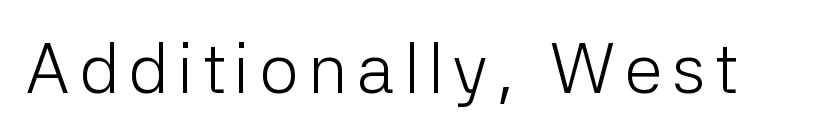
{"serif": "no", "italic": "no", "bold": "no", "weight": "light", "width": "normal", "stroke_contrast": "low", "x_height": "medium", "monospaced": "no", "underline": "no", "glyph_px": 70}
